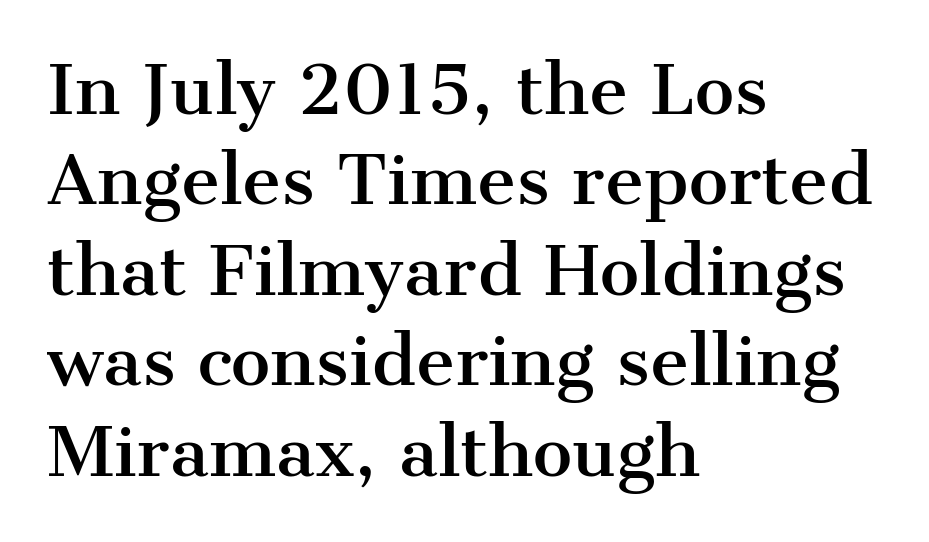
The image shows 67 px serif type, upright; set left-aligned, normal line spacing (1.35x), normal letter spacing, not underlined; medium stroke contrast and a medium x-height.
